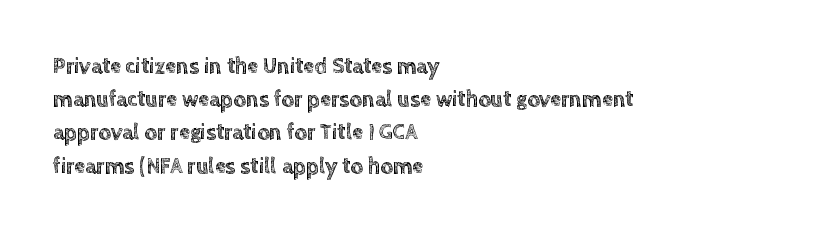
Q: Is the text italic (slanted)? A: No, it is upright.
Q: Is the text underlined? A: No.
Q: How is the paragraph aligned? A: Left-aligned.
Q: Is the spacing between letters normal or unusually wide? A: Normal.
Q: Is the spacing between lines tight, normal or loose? A: Normal.
